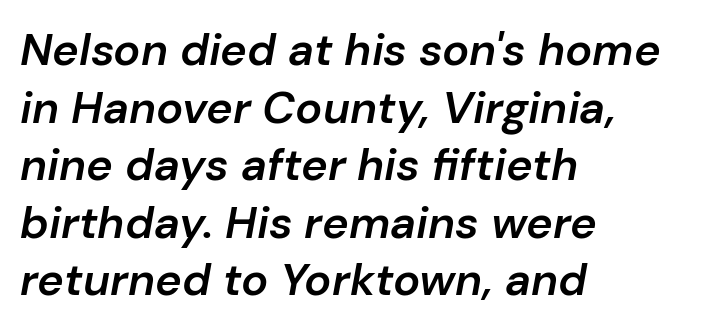
{"italic": "yes", "lean": "right", "slant_degrees": 10, "bold": "semi", "weight": "semibold", "width": "normal", "stroke_contrast": "low", "x_height": "medium", "monospaced": "no", "underline": "no", "align": "left", "line_spacing": "normal", "line_spacing_ratio": 1.28, "letter_spacing": "normal", "letter_spacing_em": 0.0, "glyph_px": 45}
